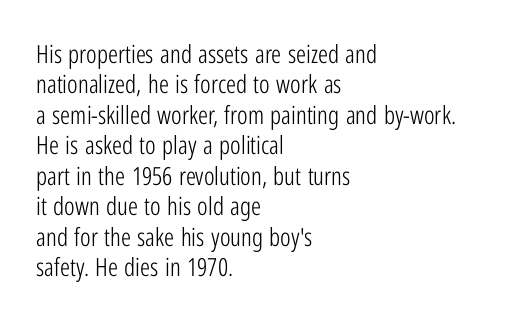
Q: Is the text bold? A: No.
Q: Is the text italic (slanted)? A: No, it is upright.
Q: Is the text underlined? A: No.
Q: How is the paragraph aligned? A: Left-aligned.
Q: Is the spacing between letters normal or unusually wide? A: Normal.
